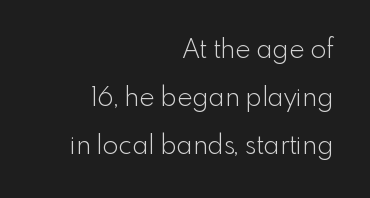
Ordinary non-slanted type is in use. Plain, unruled lines of type. A flush-right, rag-left setting is used for this passage. Default kerning and tracking; the words read as compact shapes.
